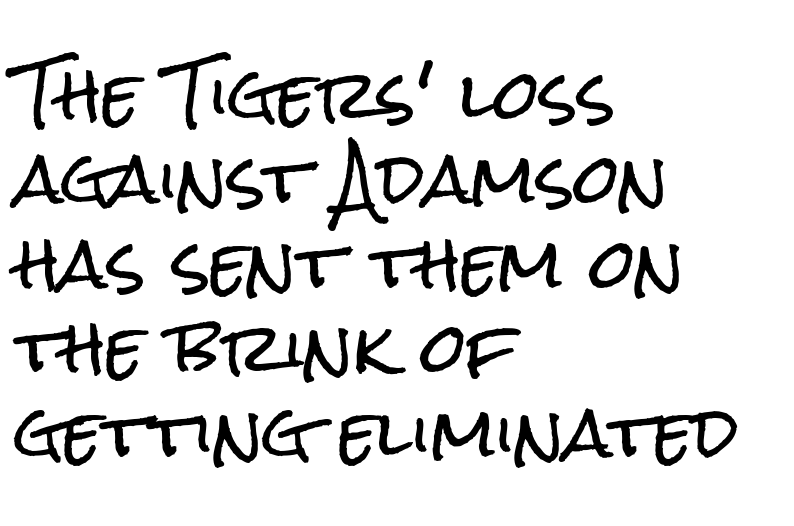
Q: Is the text italic (slanted)? A: No, it is upright.
Q: Is the typeface a serif or a sans-serif typeface? A: Sans-serif.
Q: Is the text underlined? A: No.
Q: How is the paragraph aligned? A: Left-aligned.
Q: Is the spacing between letters normal or unusually wide? A: Normal.
Q: Is the spacing between lines tight, normal or loose? A: Normal.
Q: Width (condensed, normal, or wide)? A: Condensed.
Q: Stroke contrast? A: Low.
Q: x-height? A: Medium.
Q: Monospaced? A: No.
